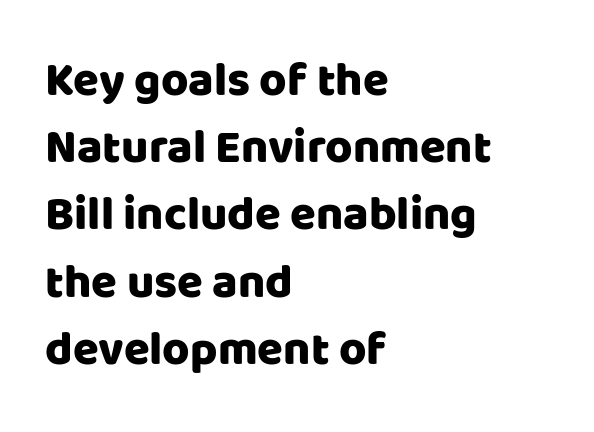
The image shows 47 px sans-serif type, upright; set left-aligned, normal line spacing (1.43x), normal letter spacing, not underlined; low stroke contrast and a large x-height.
